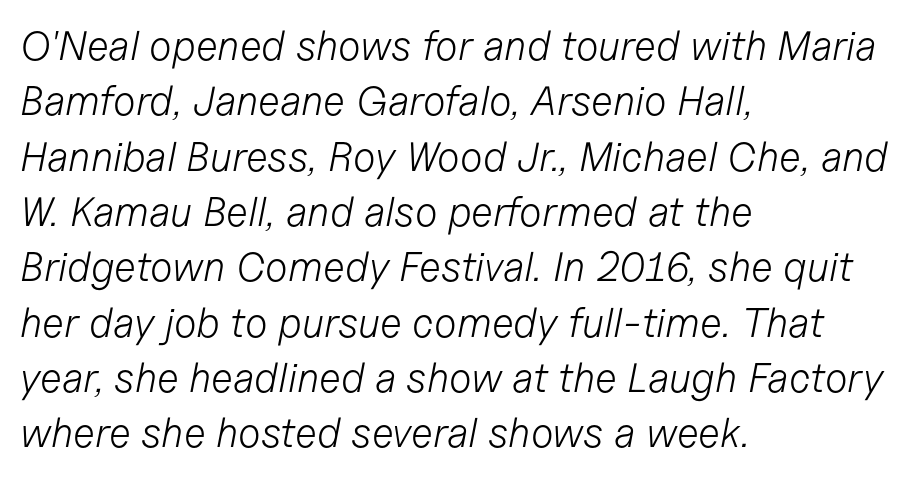
Q: Is the text bold? A: No.
Q: Is the text italic (slanted)? A: Yes, it leans right by about 11 degrees.
Q: Is the text underlined? A: No.
Q: How is the paragraph aligned? A: Left-aligned.
Q: Is the spacing between letters normal or unusually wide? A: Normal.
Q: Is the spacing between lines tight, normal or loose? A: Normal.
Q: Width (condensed, normal, or wide)? A: Normal.
Q: Stroke contrast? A: Low.
Q: x-height? A: Medium.
Q: Monospaced? A: No.
